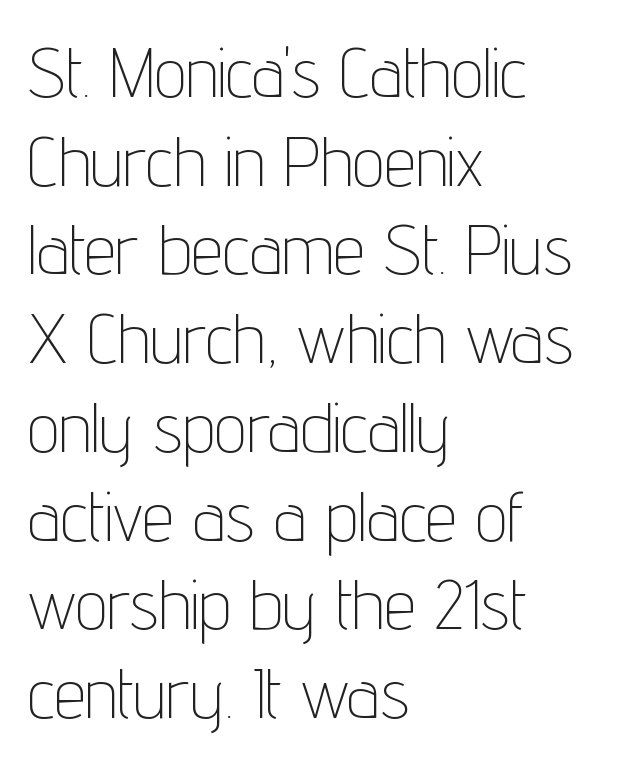
The image shows 71 px thin, condensed sans-serif type, upright; set left-aligned, normal line spacing (1.25x), normal letter spacing, not underlined; low stroke contrast and a medium x-height.
